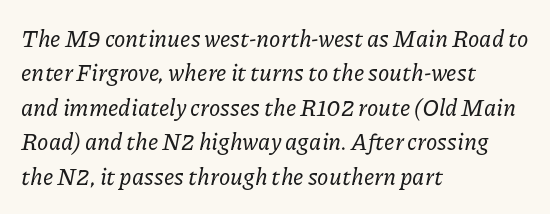
Look at the tracking — it's just the regular setting, nothing added. Italic? Definitely — the glyphs are oblique. Short and long lines alike share a common starting point at left. The passage shown is not underscored anywhere. The rendering uses a moderate line-height, typical for paragraphs.
